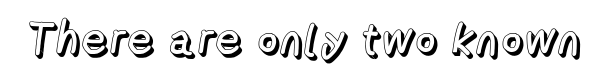
The image shows 44 px text type; set normal letter spacing, not underlined; a medium x-height.
